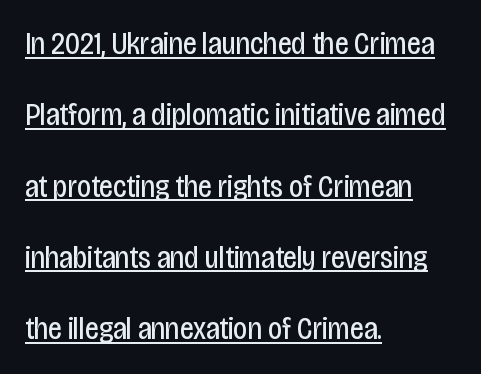
The passage shown stacks its lines with a broad gap. Between one letter and the next there's only the usual sliver of space. Upright lettering throughout. Is this a fixed-width face? No — the glyphs have proportional, varying widths.
